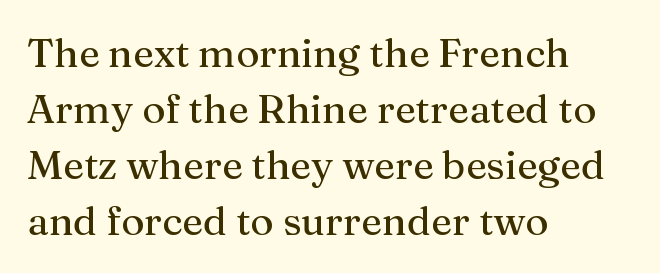
The image shows 40 px serif type, upright; set left-aligned, normal line spacing (1.4x), normal letter spacing, not underlined; medium stroke contrast and a medium x-height.
